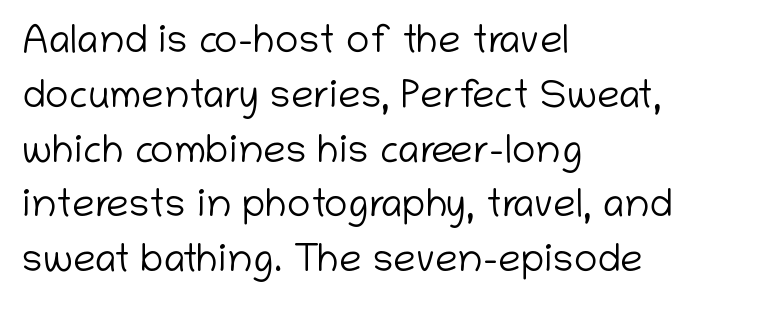
{"serif": "no", "italic": "no", "bold": "no", "weight": "light", "width": "normal", "stroke_contrast": "low", "x_height": "medium", "monospaced": "no", "underline": "no", "align": "left", "line_spacing": "normal", "line_spacing_ratio": 1.37, "letter_spacing": "normal", "letter_spacing_em": 0.0, "glyph_px": 40}
